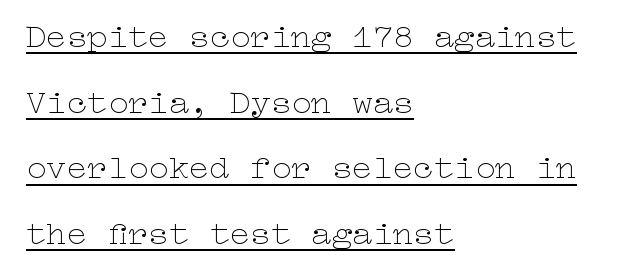
Q: Is the text bold? A: No.
Q: Is the text italic (slanted)? A: No, it is upright.
Q: Is the text underlined? A: Yes.
Q: How is the paragraph aligned? A: Left-aligned.
Q: Is the spacing between letters normal or unusually wide? A: Normal.
Q: Is the spacing between lines tight, normal or loose? A: Loose.
Q: Width (condensed, normal, or wide)? A: Wide.
Q: Stroke contrast? A: Low.
Q: x-height? A: Medium.
